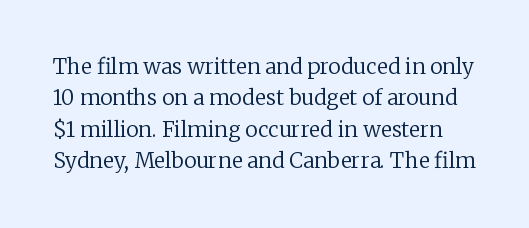
The image shows 21 px text type, upright; set normal line spacing (1.5x), normal letter spacing, not underlined.
